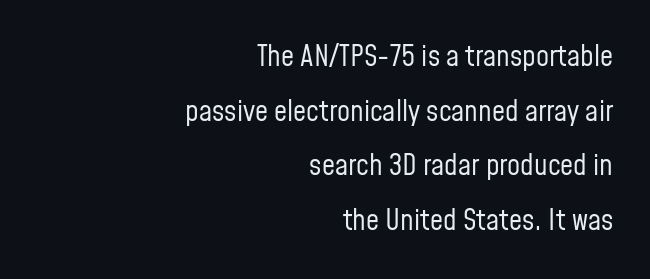
The image shows 29 px regular-weight, condensed sans-serif type, upright; set right-aligned, line spacing 1.88x, normal letter spacing, not underlined; low stroke contrast and a medium x-height.
